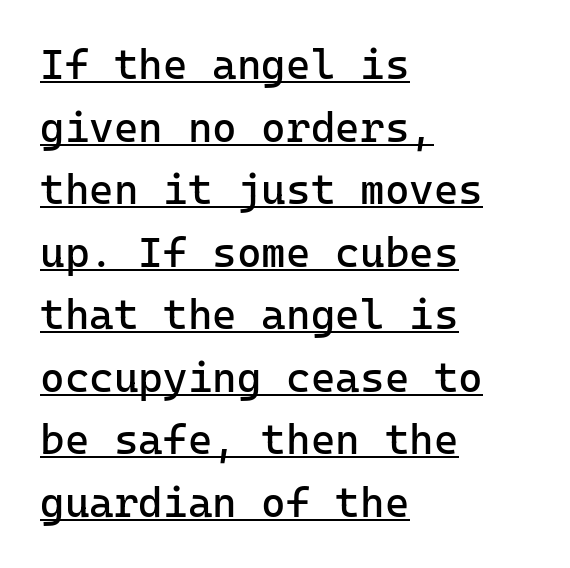
The image shows 42 px regular-weight sans-serif type, upright, monospaced; set left-aligned, normal line spacing (1.49x), normal letter spacing, underlined; low stroke contrast and a medium x-height.
